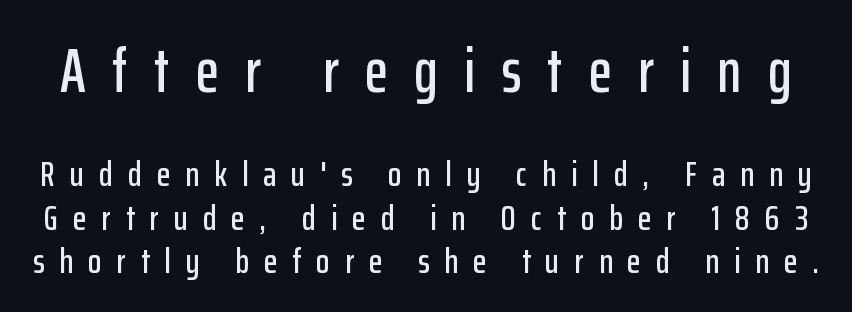
{"serif": "no", "italic": "no", "width": "condensed", "stroke_contrast": "low", "x_height": "medium", "monospaced": "no", "underline": "no", "line_spacing_ratio": 1.24, "letter_spacing": "wide", "letter_spacing_em": 0.43, "larger_block": "first", "size_ratio": 1.74, "glyph_px": 61}
